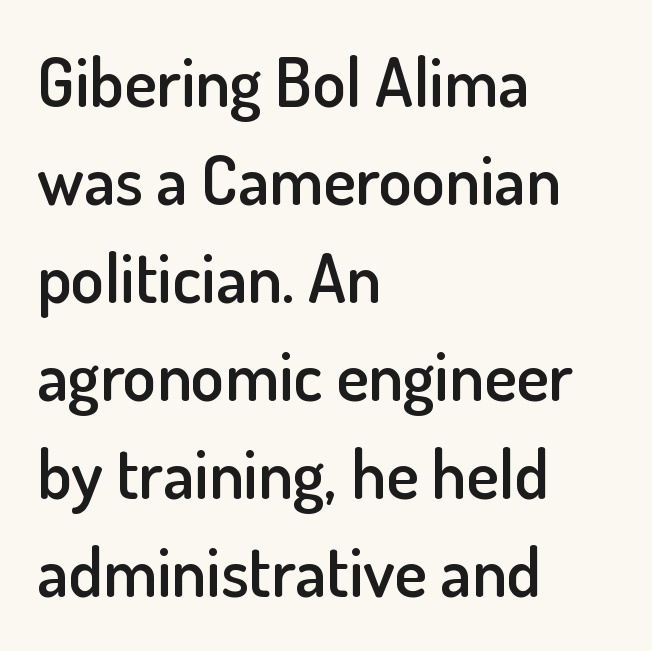
Q: Is the text bold? A: Semi-bold.
Q: Is the text italic (slanted)? A: No, it is upright.
Q: Is the typeface a serif or a sans-serif typeface? A: Sans-serif.
Q: Is the text underlined? A: No.
Q: How is the paragraph aligned? A: Left-aligned.
Q: Is the spacing between letters normal or unusually wide? A: Normal.
Q: Is the spacing between lines tight, normal or loose? A: Normal.
Q: Width (condensed, normal, or wide)? A: Normal.
Q: Stroke contrast? A: Low.
Q: x-height? A: Small.
Q: Monospaced? A: No.
